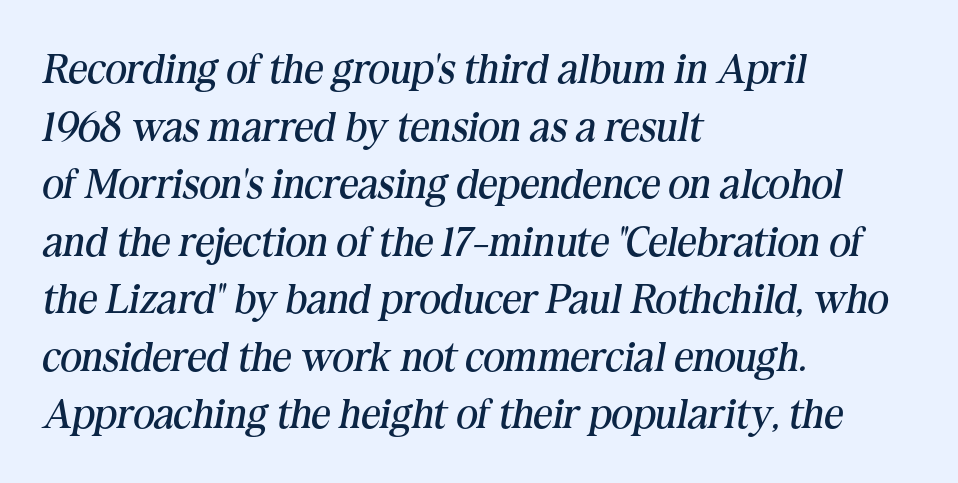
The image shows 42 px regular-weight serif type, italic (leaning right); set left-aligned, normal line spacing (1.37x), normal letter spacing, not underlined; medium stroke contrast and a medium x-height.
